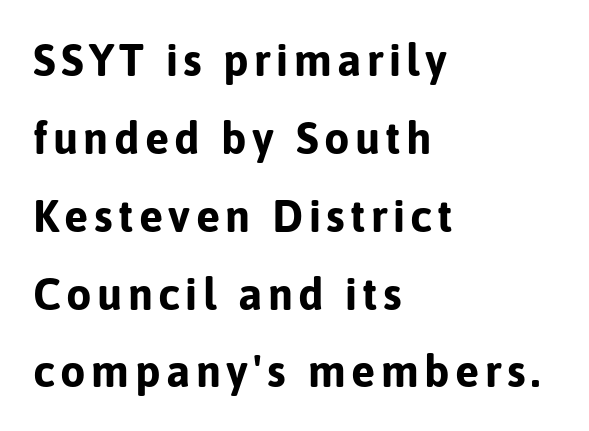
Q: Is the text bold? A: Yes.
Q: Is the text italic (slanted)? A: No, it is upright.
Q: Is the typeface a serif or a sans-serif typeface? A: Sans-serif.
Q: Is the text underlined? A: No.
Q: How is the paragraph aligned? A: Left-aligned.
Q: Width (condensed, normal, or wide)? A: Normal.
Q: Stroke contrast? A: Low.
Q: x-height? A: Medium.
Q: Monospaced? A: No.
